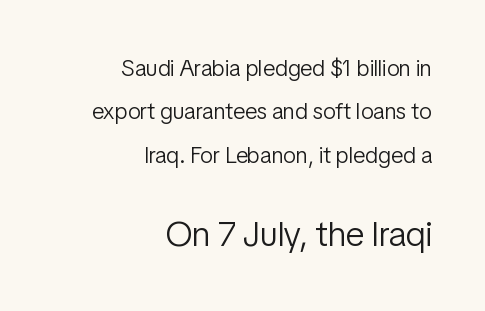
The image shows 35 px light, condensed sans-serif type, upright; set right-aligned, line spacing 1.89x, normal letter spacing, not underlined; the second (bottom) block is 1.52x larger; low stroke contrast and a medium x-height.
